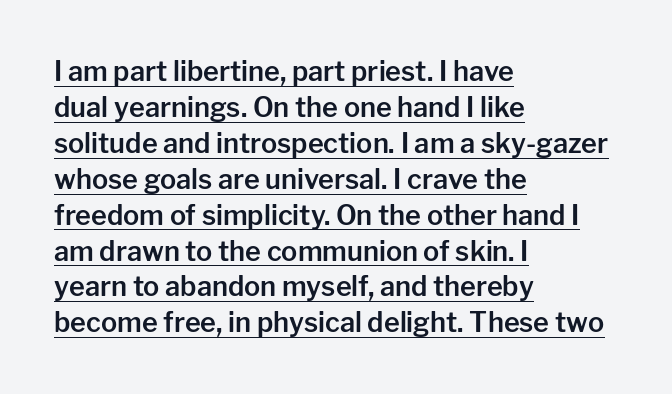
The image shows 27 px text type, upright; set left-aligned, normal line spacing (1.33x), normal letter spacing, underlined.
